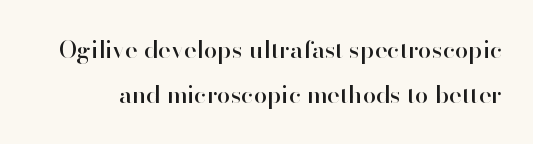
Nope, not italic — everything's standing straight. This rendering leaves character spacing at its baseline value. The space directly below the letters is spotless.
